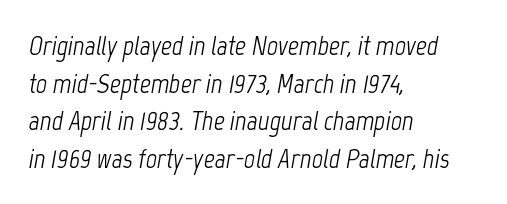
If you drew a ruler down the left edge, every line would touch it. Designer's note — italics engaged. The specimen omits any rule beneath the text block's lines. Students, observe: this is what conventionally led text looks like. Compared with a typical body face, this is equally light or lighter still.
